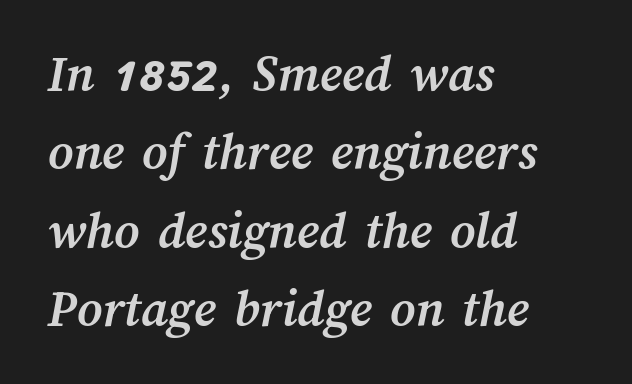
{"bold": "yes", "weight": "semibold", "width": "normal", "stroke_contrast": "medium", "x_height": "medium", "monospaced": "no", "underline": "no", "align": "left", "line_spacing": "normal", "line_spacing_ratio": 1.45, "letter_spacing": "normal", "letter_spacing_em": 0.0, "glyph_px": 54}
